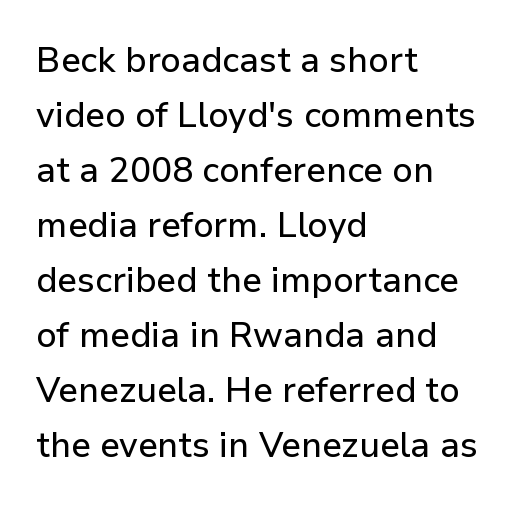
Glyph-to-glyph distance matches everyday printed text. Horizontally, the lines are justified to the leading edge only. A typesetter would call this leading conventional body-copy spacing. Posture: upright roman.
